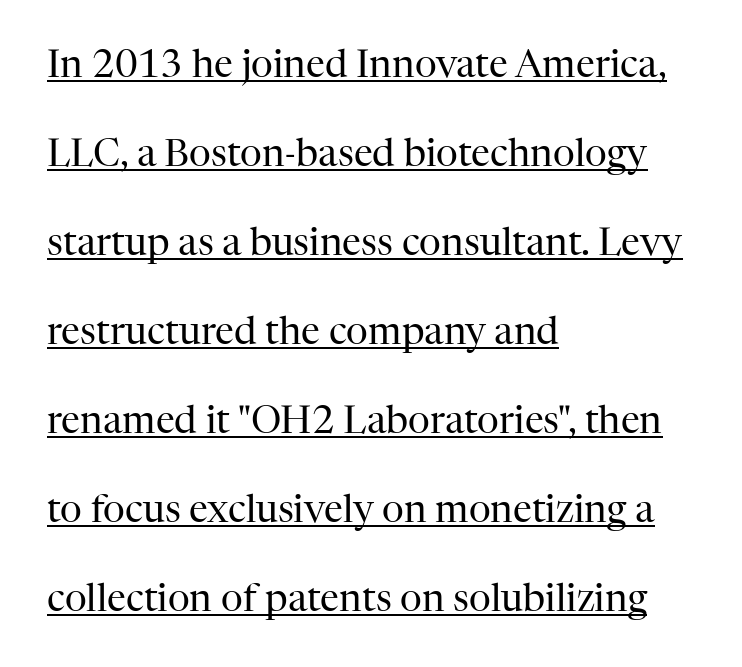
The image shows 38 px regular-weight serif type, upright; set left-aligned, loose line spacing (2.34x), normal letter spacing, underlined; high stroke contrast and a medium x-height.
